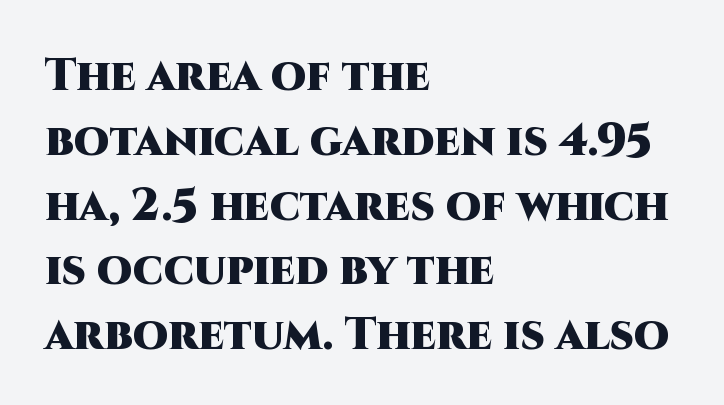
The image shows 45 px heavy sans-serif type, upright; set left-aligned, normal line spacing (1.44x), normal letter spacing, not underlined; high stroke contrast and a large x-height.
